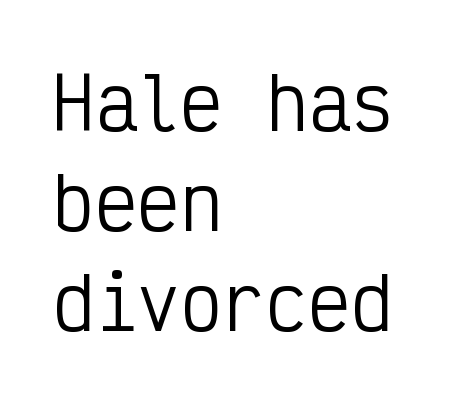
The characters display no serif detailing; their extremities are plain. Between one letter and the next there's only the usual sliver of space. The axis of the letterforms is exactly vertical. The letters march in equal steps, a hallmark of fixed-pitch type. Every row of glyphs begins at an identical x-position on the left.
